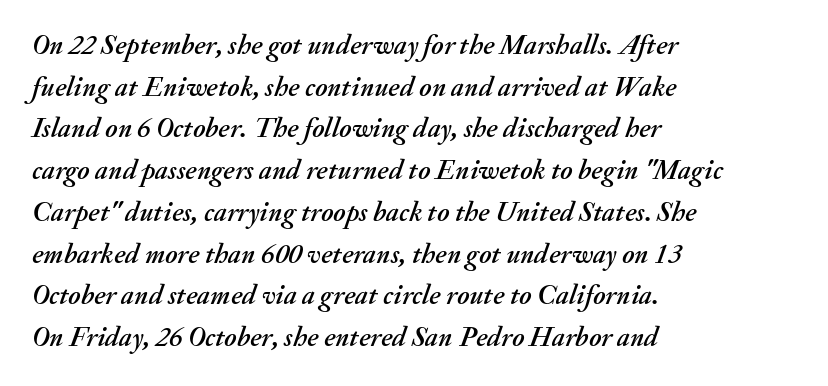
The image shows 28 px text type, italic (leaning right); set left-aligned, normal line spacing (1.49x), normal letter spacing, not underlined; medium stroke contrast and a small x-height.
